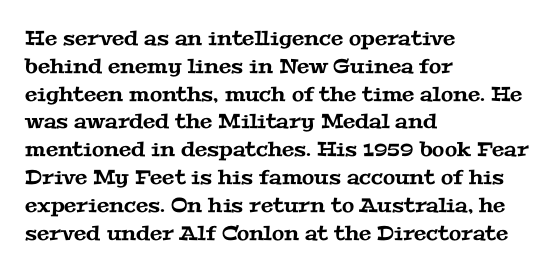
Each line starts at the same left margin while the right side varies. The foot of each line stays bare and open. Summary of vertical rhythm: regular, with standard interline spacing. The passage shown has conventional tracking throughout.
